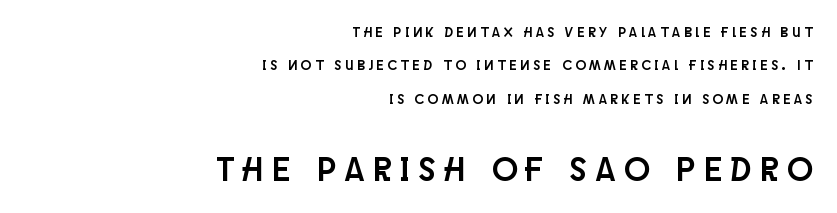
Q: Is the text italic (slanted)? A: No, it is upright.
Q: Is the typeface a serif or a sans-serif typeface? A: Sans-serif.
Q: Is the text underlined? A: No.
Q: How is the paragraph aligned? A: Right-aligned.
Q: Is the spacing between letters normal or unusually wide? A: Unusually wide.
Q: Is the spacing between lines tight, normal or loose? A: Loose.
Q: Which block of text is set in a larger size, the first (top) or the second (bottom)? A: The second (bottom) one.
Q: Width (condensed, normal, or wide)? A: Condensed.
Q: Stroke contrast? A: Low.
Q: x-height? A: Large.
Q: Monospaced? A: No.
